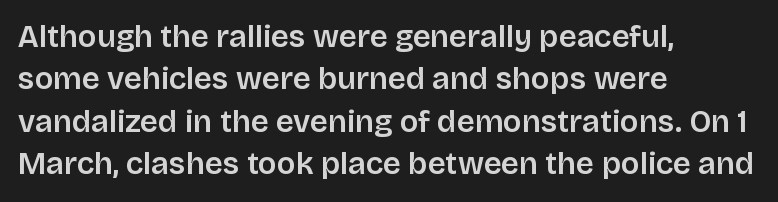
{"serif": "no", "italic": "no", "width": "normal", "stroke_contrast": "low", "x_height": "large", "monospaced": "no", "underline": "no", "align": "left", "line_spacing": "normal", "line_spacing_ratio": 1.37, "letter_spacing": "normal", "letter_spacing_em": 0.0, "glyph_px": 31}
